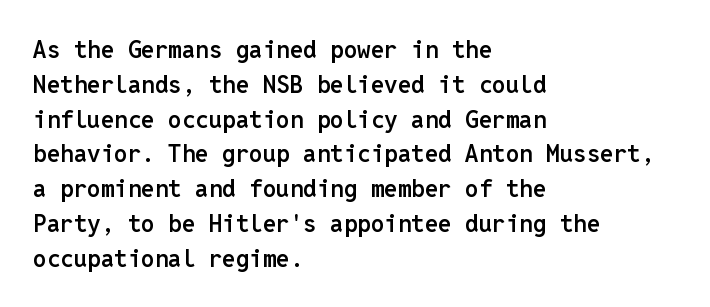
Q: Is the text bold? A: Semi-bold.
Q: Is the text italic (slanted)? A: No, it is upright.
Q: Is the text underlined? A: No.
Q: How is the paragraph aligned? A: Left-aligned.
Q: Is the spacing between letters normal or unusually wide? A: Normal.
Q: Is the spacing between lines tight, normal or loose? A: Normal.
